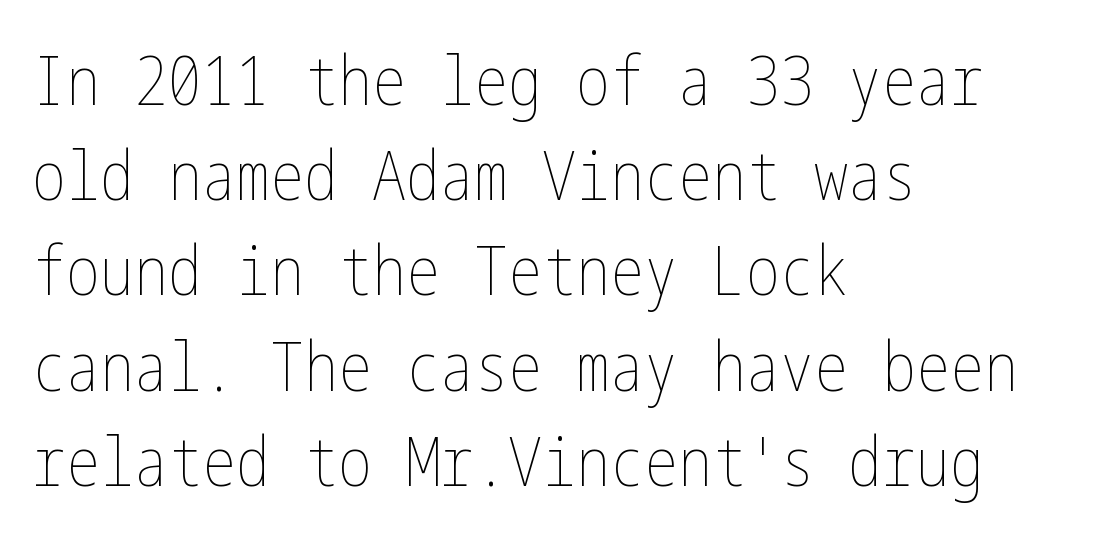
The image shows 68 px thin, condensed type, upright; set left-aligned, normal line spacing (1.4x), normal letter spacing, not underlined; low stroke contrast and a medium x-height.
